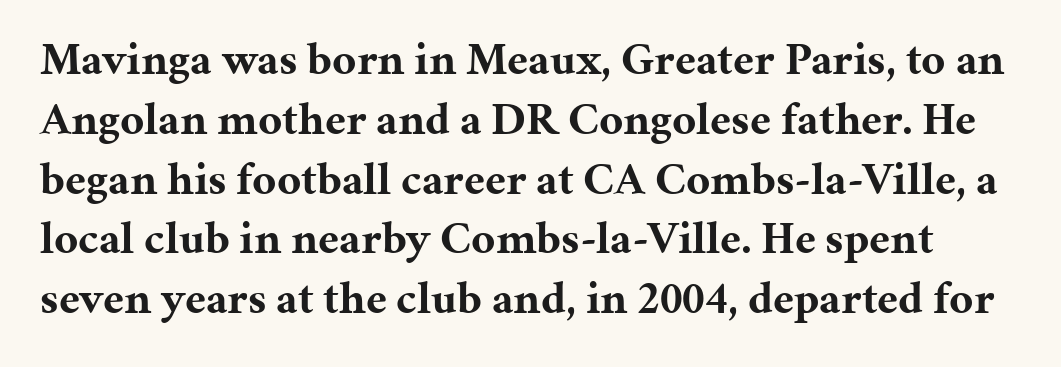
Q: Is the text bold? A: Yes.
Q: Is the text italic (slanted)? A: No, it is upright.
Q: Is the typeface a serif or a sans-serif typeface? A: Serif.
Q: Is the text underlined? A: No.
Q: Is the spacing between letters normal or unusually wide? A: Normal.
Q: Is the spacing between lines tight, normal or loose? A: Normal.
Q: Width (condensed, normal, or wide)? A: Normal.
Q: Stroke contrast? A: Medium.
Q: x-height? A: Medium.
Q: Monospaced? A: No.
